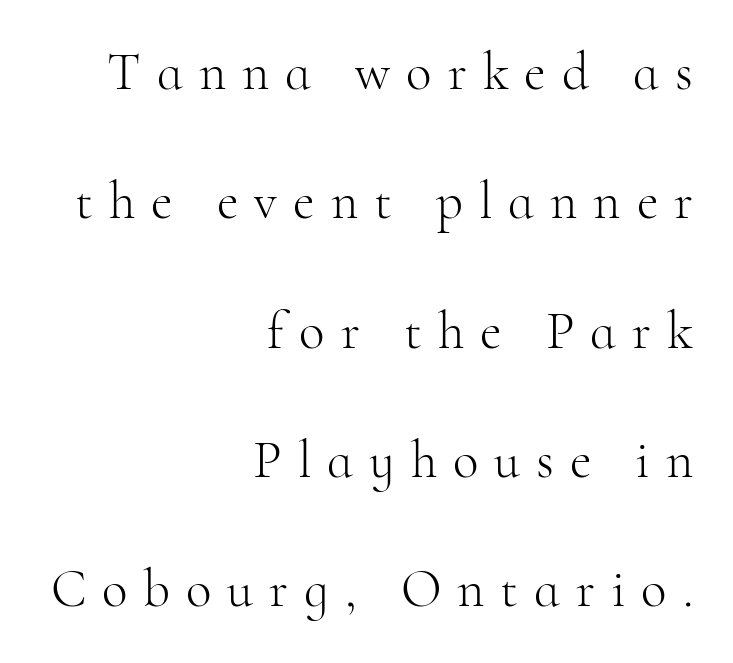
Q: Is the text bold? A: No.
Q: Is the text italic (slanted)? A: No, it is upright.
Q: Is the typeface a serif or a sans-serif typeface? A: Serif.
Q: Is the text underlined? A: No.
Q: How is the paragraph aligned? A: Right-aligned.
Q: Is the spacing between letters normal or unusually wide? A: Unusually wide.
Q: Is the spacing between lines tight, normal or loose? A: Loose.
Q: Width (condensed, normal, or wide)? A: Normal.
Q: Stroke contrast? A: High.
Q: x-height? A: Small.
Q: Monospaced? A: No.
